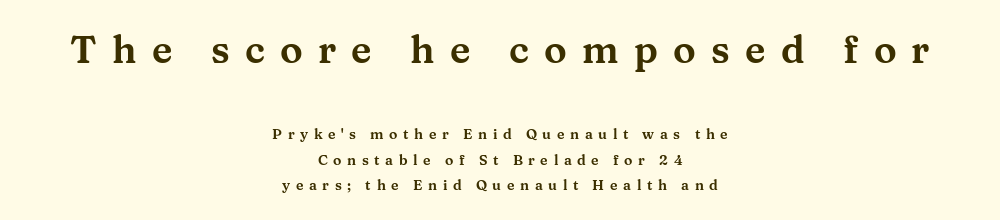
The image shows 38 px wide serif type, upright; set centered, line spacing 1.83x, unusually wide letter spacing (+0.4 em), not underlined; the first (top) block is 2.71x larger; medium stroke contrast and a medium x-height.
